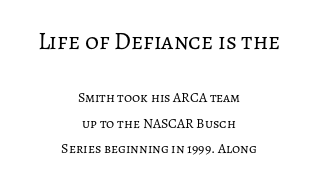
Q: Is the text bold? A: No.
Q: Is the text italic (slanted)? A: No, it is upright.
Q: Is the text underlined? A: No.
Q: How is the paragraph aligned? A: Centered.
Q: Is the spacing between letters normal or unusually wide? A: Normal.
Q: Which block of text is set in a larger size, the first (top) or the second (bottom)? A: The first (top) one.
